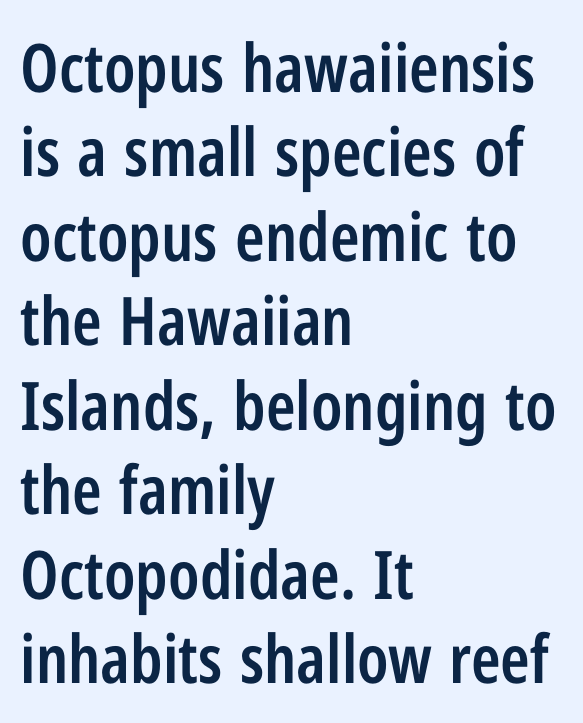
{"serif": "no", "italic": "no", "bold": "semi", "weight": "semibold", "width": "condensed", "stroke_contrast": "low", "x_height": "medium", "monospaced": "no", "underline": "no", "align": "left", "line_spacing": "normal", "line_spacing_ratio": 1.26, "letter_spacing": "normal", "letter_spacing_em": 0.0, "glyph_px": 67}
